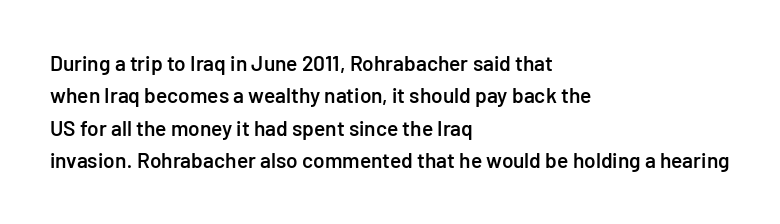
{"italic": "no", "bold": "semi", "underline": "no", "align": "left", "line_spacing": "normal", "line_spacing_ratio": 1.54, "letter_spacing": "normal", "letter_spacing_em": 0.0, "glyph_px": 21}
